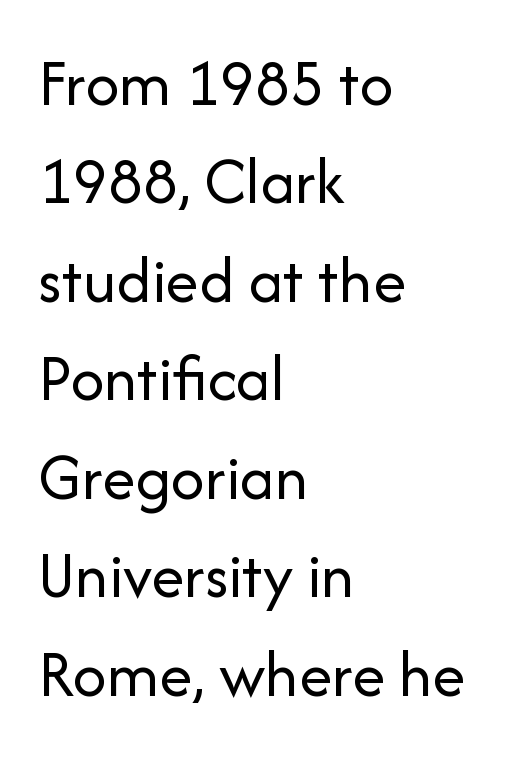
{"serif": "no", "italic": "no", "bold": "no", "weight": "regular", "width": "normal", "stroke_contrast": "low", "x_height": "medium", "monospaced": "no", "underline": "no", "align": "left", "line_spacing": "normal", "line_spacing_ratio": 1.47, "letter_spacing": "normal", "letter_spacing_em": 0.0, "glyph_px": 67}
